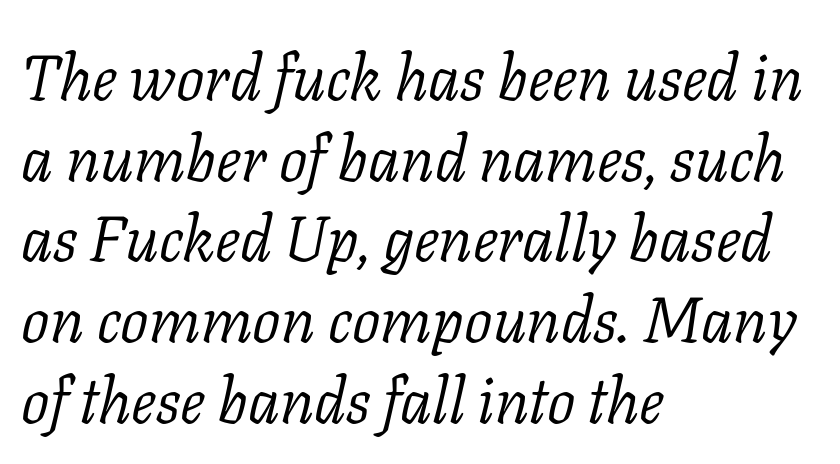
{"serif": "yes", "italic": "yes", "lean": "right", "slant_degrees": 11, "bold": "no", "weight": "light", "width": "normal", "stroke_contrast": "low", "x_height": "medium", "monospaced": "no", "underline": "no", "align": "left", "line_spacing": "normal", "line_spacing_ratio": 1.28, "letter_spacing": "normal", "letter_spacing_em": 0.0, "glyph_px": 63}
